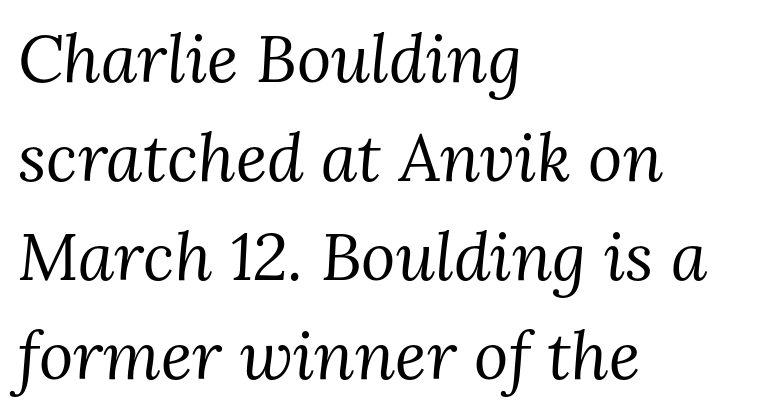
The image shows 66 px regular-weight serif type, italic (leaning right); set left-aligned, normal line spacing (1.5x), normal letter spacing, not underlined; medium stroke contrast and a medium x-height.
